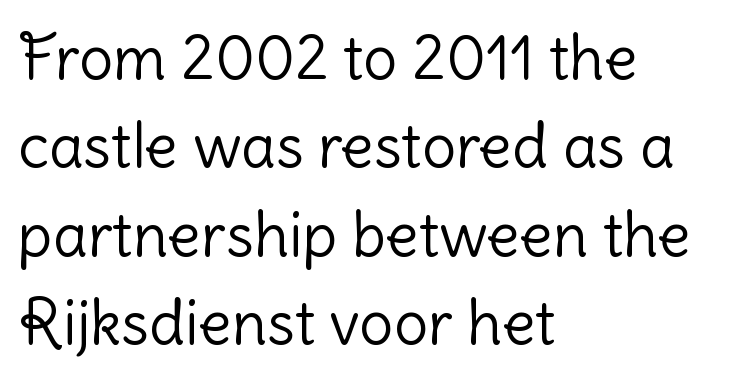
Q: Is the text bold? A: No.
Q: Is the text italic (slanted)? A: No, it is upright.
Q: Is the typeface a serif or a sans-serif typeface? A: Sans-serif.
Q: Is the text underlined? A: No.
Q: How is the paragraph aligned? A: Left-aligned.
Q: Is the spacing between letters normal or unusually wide? A: Normal.
Q: Is the spacing between lines tight, normal or loose? A: Normal.
Q: Width (condensed, normal, or wide)? A: Normal.
Q: Stroke contrast? A: Low.
Q: x-height? A: Medium.
Q: Monospaced? A: No.
